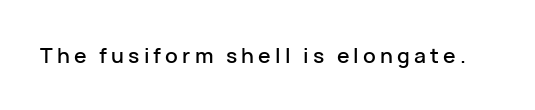
The image shows 21 px text type, upright; set unusually wide letter spacing (+0.2 em), not underlined.
